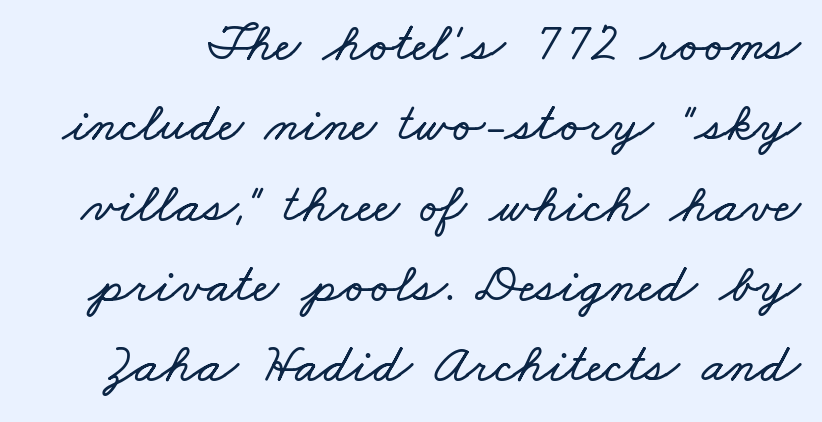
The designer left line spacing at the default. The letters advance in unequal steps, a hallmark of proportional type. Glyph-to-glyph distance matches everyday printed text. The baseline area is clear.
